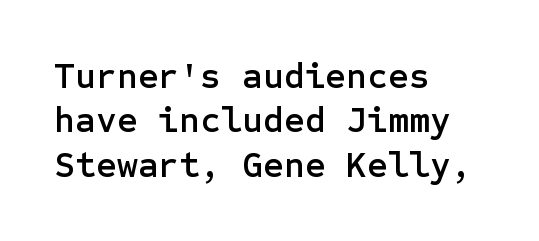
The image shows 36 px sans-serif type, upright; set left-aligned, line spacing 1.23x, normal letter spacing, not underlined; low stroke contrast and a medium x-height.
